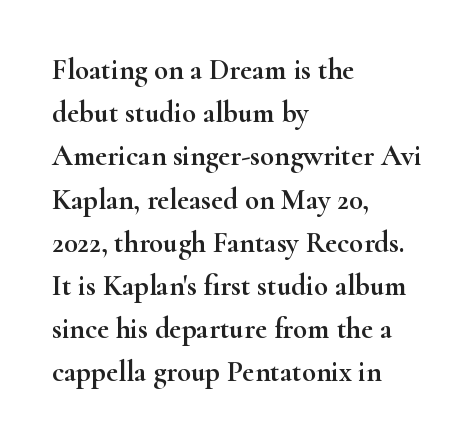
{"serif": "yes", "italic": "no", "width": "wide", "stroke_contrast": "high", "x_height": "small", "monospaced": "no", "underline": "no", "align": "left", "line_spacing": "normal", "line_spacing_ratio": 1.49, "letter_spacing": "normal", "letter_spacing_em": 0.0, "glyph_px": 29}
